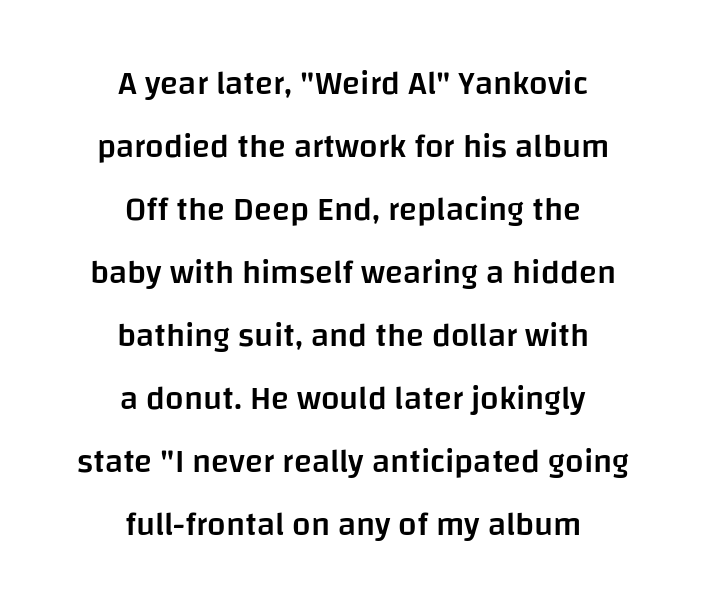
{"serif": "no", "italic": "no", "bold": "semi", "weight": "semibold", "width": "normal", "stroke_contrast": "low", "x_height": "large", "monospaced": "no", "underline": "no", "align": "center", "line_spacing": "loose", "line_spacing_ratio": 1.91, "letter_spacing": "normal", "letter_spacing_em": 0.0, "glyph_px": 33}
